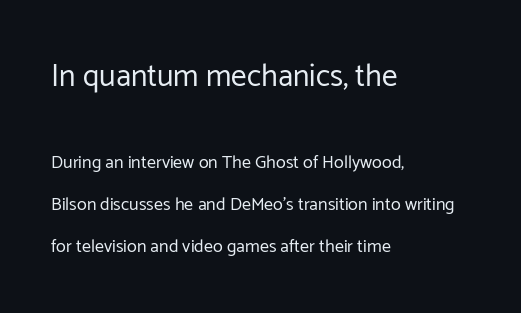
Q: Is the text bold? A: No.
Q: Is the text italic (slanted)? A: No, it is upright.
Q: Is the typeface a serif or a sans-serif typeface? A: Sans-serif.
Q: Is the text underlined? A: No.
Q: How is the paragraph aligned? A: Left-aligned.
Q: Is the spacing between letters normal or unusually wide? A: Normal.
Q: Is the spacing between lines tight, normal or loose? A: Loose.
Q: Which block of text is set in a larger size, the first (top) or the second (bottom)? A: The first (top) one.
Q: Width (condensed, normal, or wide)? A: Normal.
Q: Stroke contrast? A: Low.
Q: x-height? A: Medium.
Q: Monospaced? A: No.
